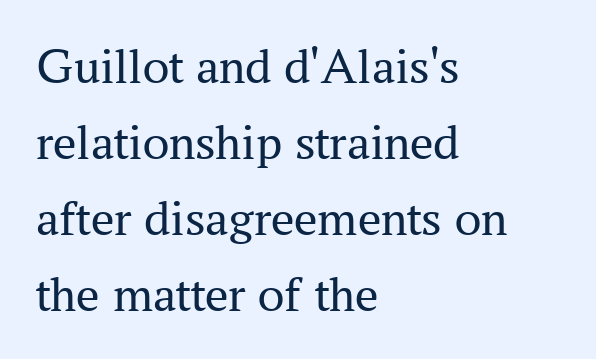
Q: Is the text bold? A: No.
Q: Is the text italic (slanted)? A: No, it is upright.
Q: Is the typeface a serif or a sans-serif typeface? A: Serif.
Q: Is the text underlined? A: No.
Q: How is the paragraph aligned? A: Left-aligned.
Q: Is the spacing between letters normal or unusually wide? A: Normal.
Q: Is the spacing between lines tight, normal or loose? A: Normal.
Q: Width (condensed, normal, or wide)? A: Normal.
Q: Stroke contrast? A: Medium.
Q: x-height? A: Medium.
Q: Monospaced? A: No.
